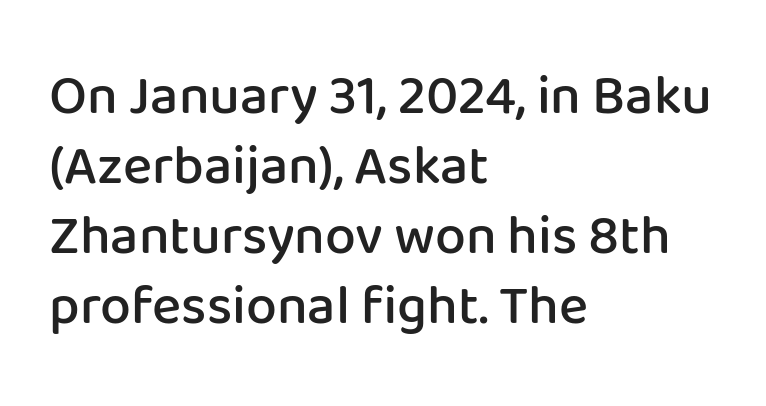
No extra tracking has been applied to these lines. The strip under each line holds only bare page. Notice how the passage keeps a crisp vertical edge on the left only. Is there much room between lines? A standard amount, neither cramped nor airy. Nope, not italic — everything's standing straight.
